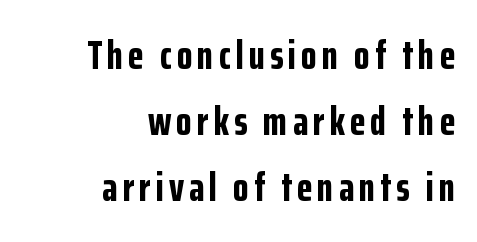
Q: Is the text bold? A: Yes.
Q: Is the text italic (slanted)? A: No, it is upright.
Q: Is the typeface a serif or a sans-serif typeface? A: Sans-serif.
Q: Is the text underlined? A: No.
Q: How is the paragraph aligned? A: Right-aligned.
Q: Is the spacing between lines tight, normal or loose? A: Normal.
Q: Width (condensed, normal, or wide)? A: Condensed.
Q: Stroke contrast? A: Low.
Q: x-height? A: Medium.
Q: Monospaced? A: No.
